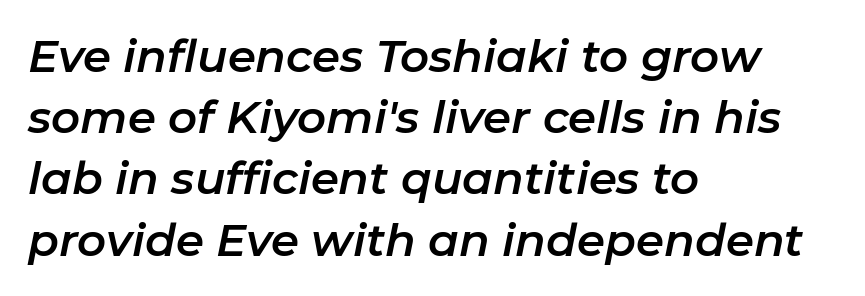
{"italic": "yes", "lean": "right", "slant_degrees": 11, "width": "normal", "stroke_contrast": "low", "x_height": "medium", "monospaced": "no", "underline": "no", "align": "left", "line_spacing": "normal", "line_spacing_ratio": 1.36, "letter_spacing": "normal", "letter_spacing_em": 0.0, "glyph_px": 45}
